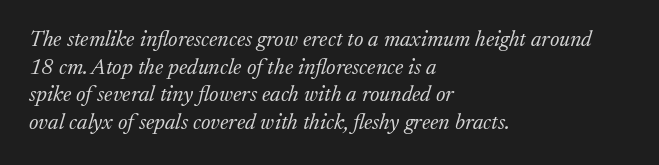
The image shows 22 px text type, italic (leaning right); set left-aligned, normal line spacing (1.26x), normal letter spacing, not underlined.
